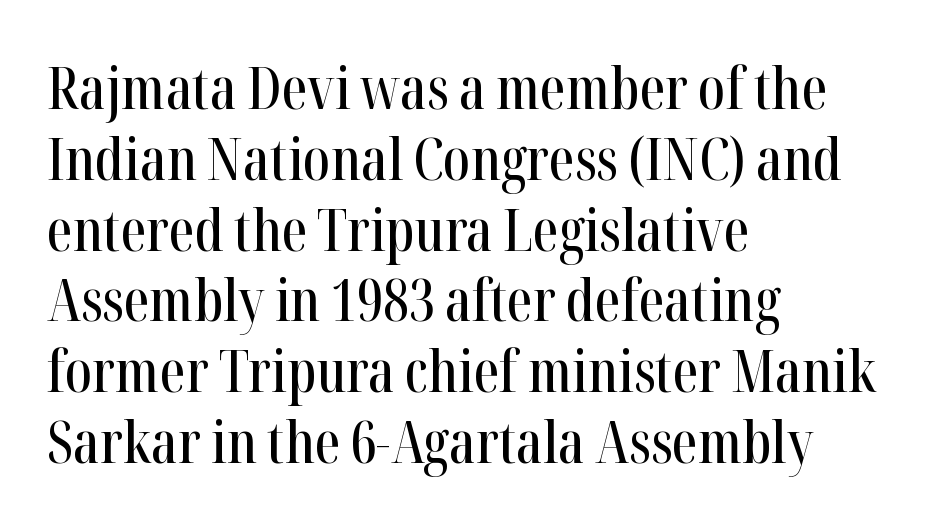
Q: Is the text italic (slanted)? A: No, it is upright.
Q: Is the typeface a serif or a sans-serif typeface? A: Serif.
Q: Is the text underlined? A: No.
Q: How is the paragraph aligned? A: Left-aligned.
Q: Is the spacing between letters normal or unusually wide? A: Normal.
Q: Width (condensed, normal, or wide)? A: Condensed.
Q: Stroke contrast? A: High.
Q: x-height? A: Medium.
Q: Monospaced? A: No.
